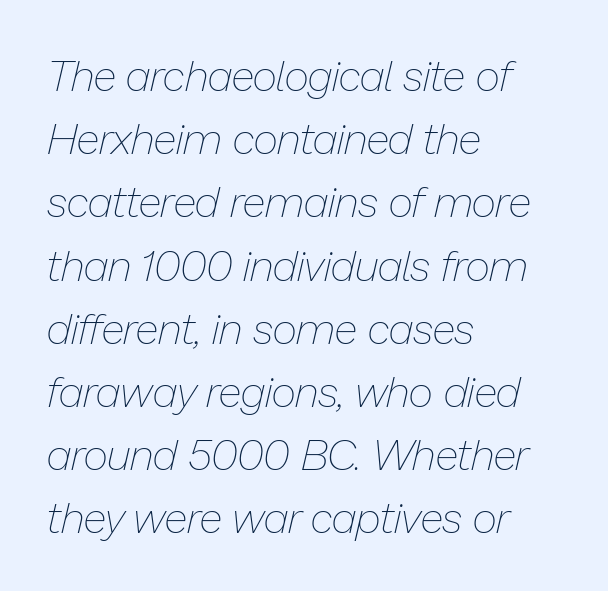
Q: Is the text bold? A: No.
Q: Is the text italic (slanted)? A: Yes, it leans right by about 13 degrees.
Q: Is the text underlined? A: No.
Q: How is the paragraph aligned? A: Left-aligned.
Q: Is the spacing between letters normal or unusually wide? A: Normal.
Q: Is the spacing between lines tight, normal or loose? A: Normal.
Q: Width (condensed, normal, or wide)? A: Normal.
Q: Stroke contrast? A: Low.
Q: x-height? A: Medium.
Q: Monospaced? A: No.
